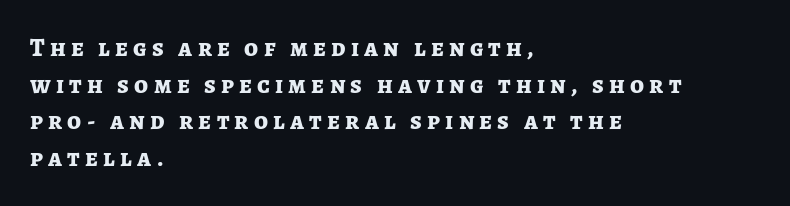
The zone under the glyphs is completely vacant. Letter spacing: wide. Caption: bold face, heavy strokes. The typography opts for an upright posture over an oblique one. The passage is arranged the way most books set body copy — flush left.
